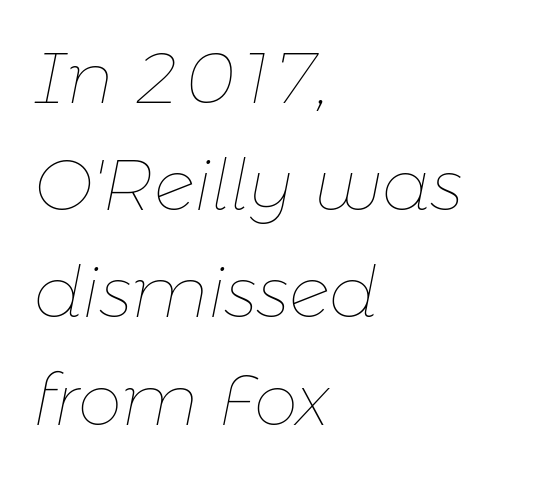
{"italic": "yes", "lean": "right", "slant_degrees": 11, "bold": "no", "weight": "thin", "width": "normal", "stroke_contrast": "low", "x_height": "medium", "monospaced": "no", "underline": "no", "align": "left", "line_spacing": "normal", "line_spacing_ratio": 1.51, "letter_spacing": "normal", "letter_spacing_em": 0.0, "glyph_px": 71}
